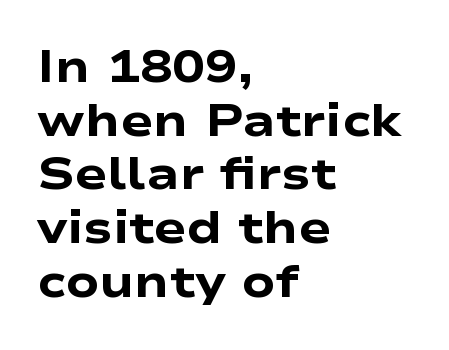
{"serif": "no", "bold": "yes", "weight": "heavy", "width": "wide", "stroke_contrast": "low", "x_height": "medium", "monospaced": "no", "underline": "no", "align": "left", "line_spacing_ratio": 1.22, "letter_spacing": "normal", "letter_spacing_em": 0.0, "glyph_px": 44}
